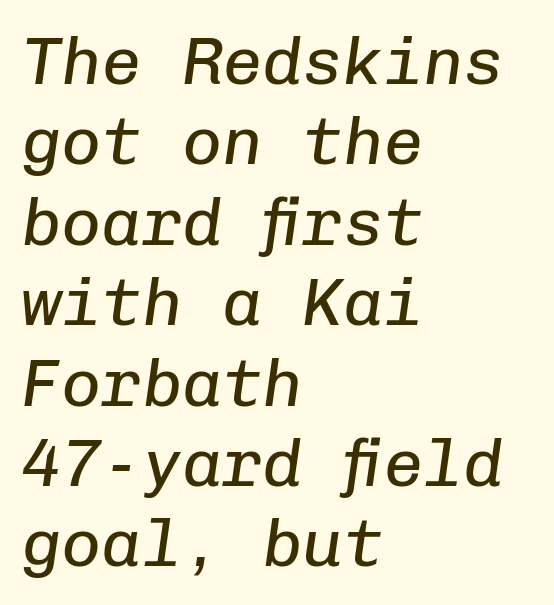
{"italic": "yes", "lean": "right", "slant_degrees": 8, "bold": "no", "weight": "regular", "width": "normal", "stroke_contrast": "low", "x_height": "medium", "monospaced": "yes", "underline": "no", "align": "left", "line_spacing_ratio": 1.2, "letter_spacing": "normal", "letter_spacing_em": 0.0, "glyph_px": 67}
